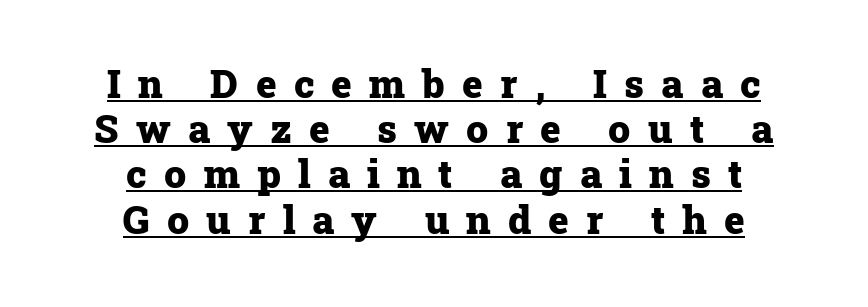
The image shows 39 px heavy serif type, upright; set centered, line spacing 1.16x, unusually wide letter spacing (+0.44 em), underlined; low stroke contrast and a medium x-height.
